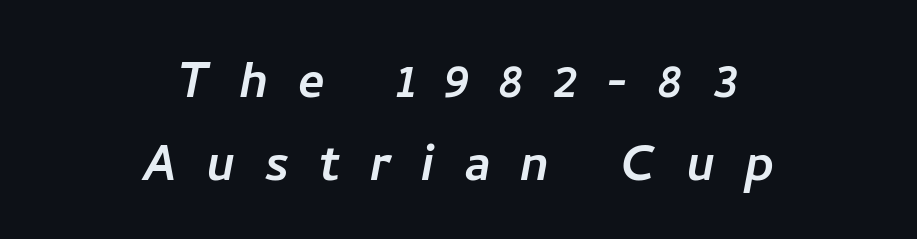
{"serif": "no", "width": "normal", "stroke_contrast": "low", "x_height": "medium", "monospaced": "no", "underline": "no", "align": "center", "line_spacing": "normal", "line_spacing_ratio": 1.31, "letter_spacing": "wide", "letter_spacing_em": 0.46, "glyph_px": 63}
